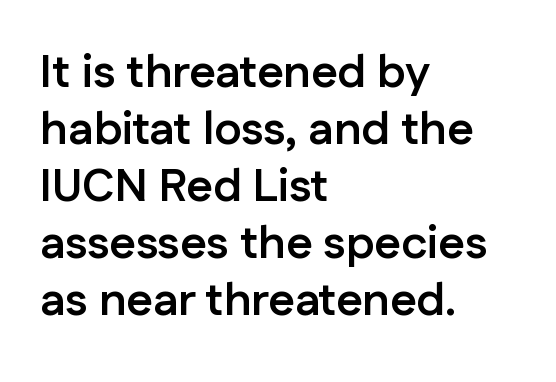
{"serif": "no", "italic": "no", "bold": "yes", "weight": "semibold", "width": "normal", "stroke_contrast": "low", "x_height": "medium", "monospaced": "no", "underline": "no", "align": "left", "line_spacing_ratio": 1.24, "letter_spacing": "normal", "letter_spacing_em": 0.0, "glyph_px": 46}
